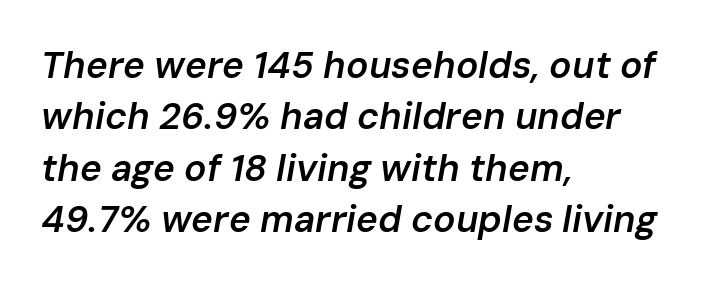
The image shows 37 px semibold type, italic (leaning right); set left-aligned, normal line spacing (1.39x), normal letter spacing, not underlined; low stroke contrast and a medium x-height.
